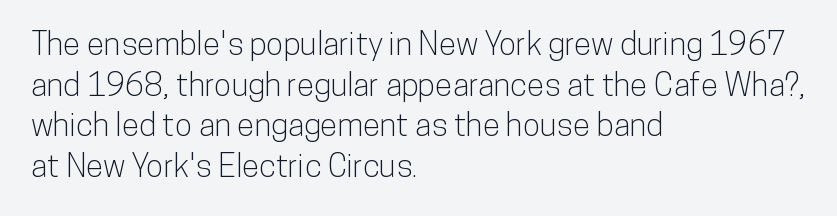
The letters advance in unequal steps, a hallmark of proportional type. A clean baseline with only descenders dipping below it. This sample uses plain, unmodified letter spacing. Whoever set this chose a conventional vertical rhythm. Each letter's strokes conclude bluntly, with no projecting serifs. Style check: upright.
